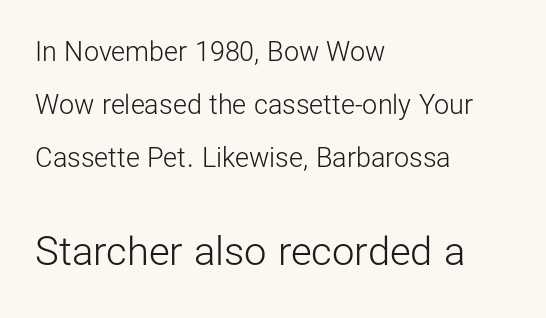
Q: Is the text bold? A: No.
Q: Is the text italic (slanted)? A: No, it is upright.
Q: Is the typeface a serif or a sans-serif typeface? A: Sans-serif.
Q: Is the text underlined? A: No.
Q: How is the paragraph aligned? A: Left-aligned.
Q: Is the spacing between letters normal or unusually wide? A: Normal.
Q: Is the spacing between lines tight, normal or loose? A: Loose.
Q: Which block of text is set in a larger size, the first (top) or the second (bottom)? A: The second (bottom) one.
Q: Width (condensed, normal, or wide)? A: Normal.
Q: Stroke contrast? A: Low.
Q: x-height? A: Medium.
Q: Monospaced? A: No.
